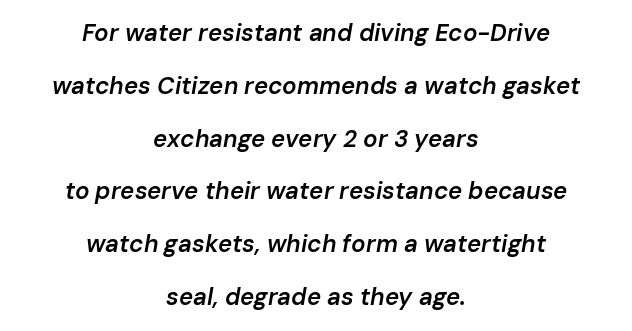
The image shows 24 px text type, italic (leaning right); set centered, loose line spacing (2.2x), normal letter spacing, not underlined.
